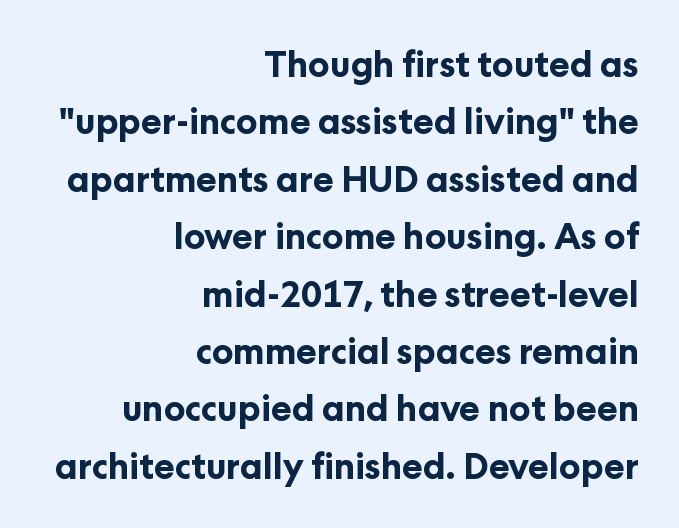
{"serif": "no", "italic": "no", "bold": "yes", "weight": "bold", "width": "normal", "stroke_contrast": "low", "x_height": "medium", "monospaced": "no", "underline": "no", "align": "right", "line_spacing": "normal", "line_spacing_ratio": 1.64, "letter_spacing": "normal", "letter_spacing_em": 0.0, "glyph_px": 35}
